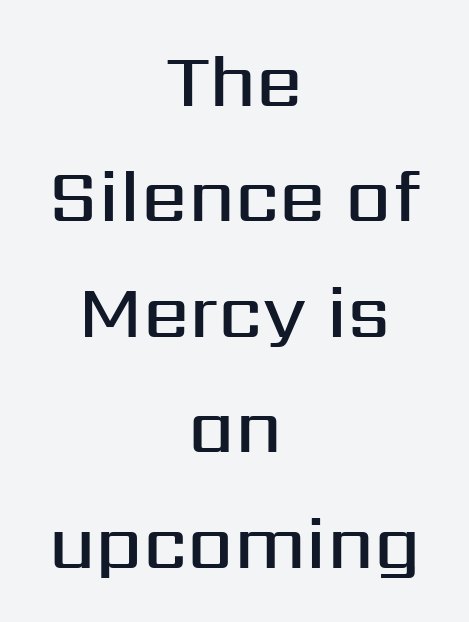
The text was rendered using a sans face with plain stroke endings. Where is the straight margin? There isn't one; the lines are centered. Short note: letters normally spaced. The gap between lines stays unmarked. Notice how descenders clear the ascenders below comfortably — that's standard leading. Typographic density is moderately raised because the face is semibold.
